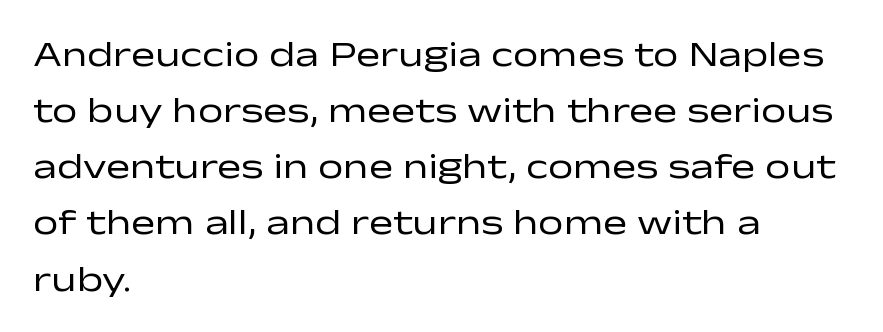
Typeset ragged right — the left edge is the straight one. Weight class: somewhere from thin through regular. Spacing verdict: proportional, widths tailored to each character. This sample uses plain, unmodified letter spacing. Line spacing here is normal. Rule under the text: the space is simply empty.
